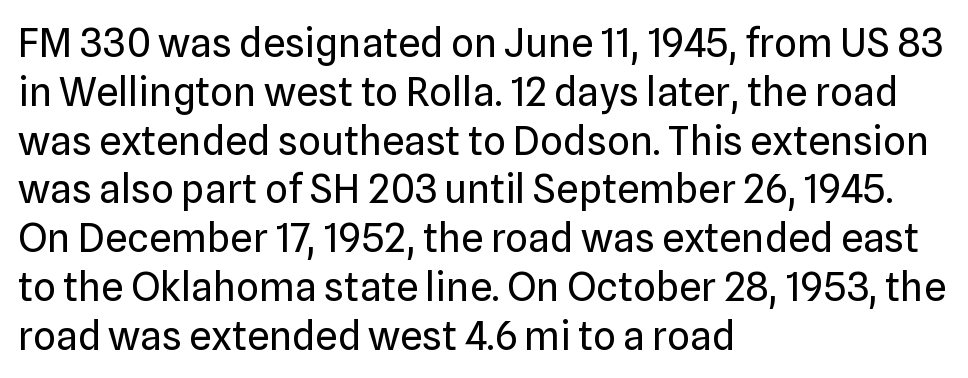
These lines are set flush left with a ragged right edge. Here the designer chose a conventional face with non-uniform glyph widths. Note: no serifs on the glyphs. The typography opts for an upright posture over an oblique one. The typeface has the unassuming heft of standard copy or less. The zone under the glyphs is completely vacant.
